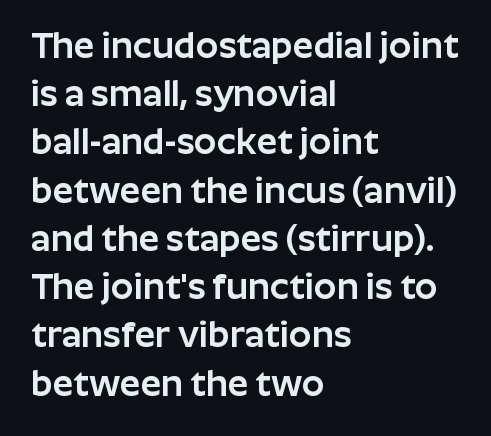
Q: Is the text italic (slanted)? A: No, it is upright.
Q: Is the typeface a serif or a sans-serif typeface? A: Sans-serif.
Q: Is the text underlined? A: No.
Q: How is the paragraph aligned? A: Left-aligned.
Q: Is the spacing between letters normal or unusually wide? A: Normal.
Q: Is the spacing between lines tight, normal or loose? A: Normal.
Q: Width (condensed, normal, or wide)? A: Normal.
Q: Stroke contrast? A: Low.
Q: x-height? A: Medium.
Q: Monospaced? A: No.
